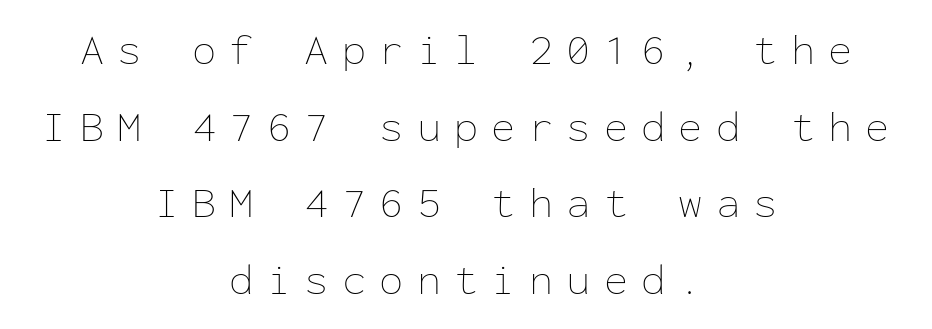
Q: Is the text bold? A: No.
Q: Is the text italic (slanted)? A: No, it is upright.
Q: Is the text underlined? A: No.
Q: How is the paragraph aligned? A: Centered.
Q: Is the spacing between letters normal or unusually wide? A: Unusually wide.
Q: Width (condensed, normal, or wide)? A: Normal.
Q: Stroke contrast? A: Low.
Q: x-height? A: Medium.
Q: Monospaced? A: Yes.
